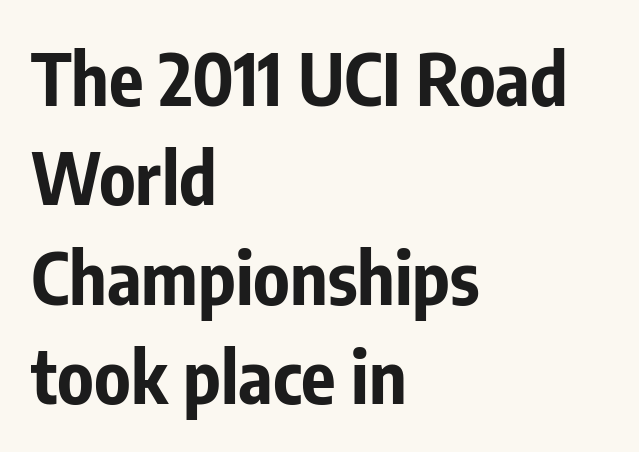
How heavy is the stroke? Heavy — this is a bold. Stroke terminals: plain, sans-serif. Regarding leading, the lines here are spaced in the standard way. The lettering stays uniformly vertical, giving the passage a roman look. The area under the type is left untouched. Proportional: the letters do not fall into vertical columns.
